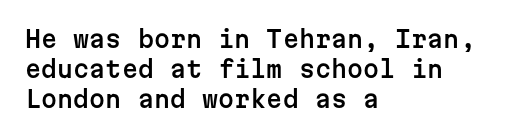
Q: Is the text italic (slanted)? A: No, it is upright.
Q: Is the text underlined? A: No.
Q: How is the paragraph aligned? A: Left-aligned.
Q: Is the spacing between letters normal or unusually wide? A: Normal.
Q: Is the spacing between lines tight, normal or loose? A: Normal.
